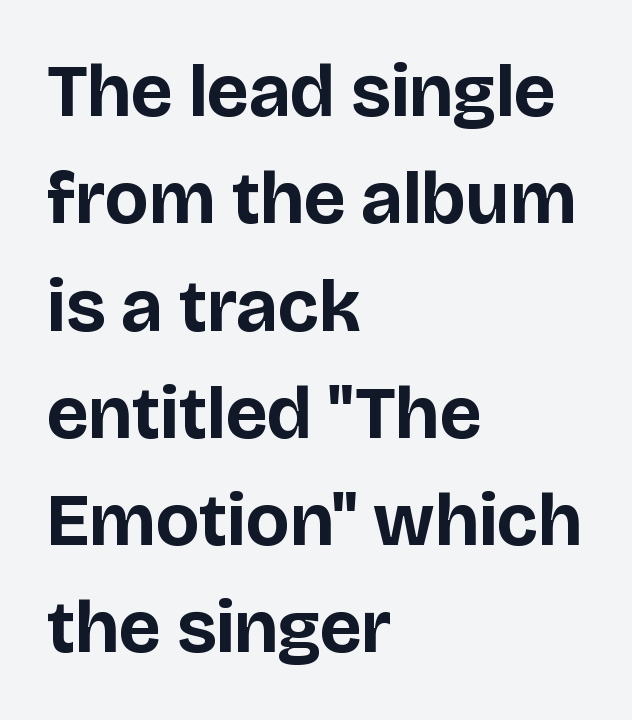
Q: Is the text bold? A: Yes.
Q: Is the text italic (slanted)? A: No, it is upright.
Q: Is the typeface a serif or a sans-serif typeface? A: Sans-serif.
Q: Is the text underlined? A: No.
Q: How is the paragraph aligned? A: Left-aligned.
Q: Is the spacing between letters normal or unusually wide? A: Normal.
Q: Is the spacing between lines tight, normal or loose? A: Normal.
Q: Width (condensed, normal, or wide)? A: Normal.
Q: Stroke contrast? A: Low.
Q: x-height? A: Large.
Q: Monospaced? A: No.
